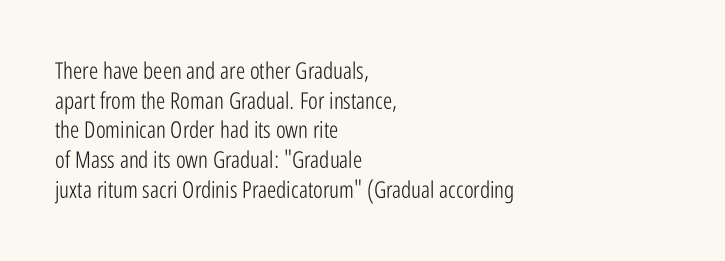
The image shows 23 px text type, upright; set left-aligned, normal line spacing (1.29x), normal letter spacing, not underlined.
